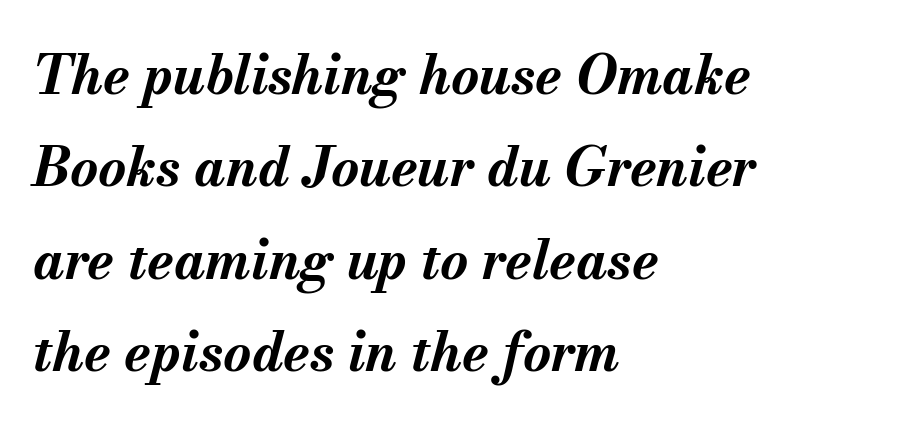
{"italic": "yes", "lean": "right", "slant_degrees": 13, "bold": "yes", "weight": "bold", "width": "normal", "stroke_contrast": "medium", "x_height": "small", "monospaced": "no", "underline": "no", "align": "left", "line_spacing_ratio": 1.71, "letter_spacing": "normal", "letter_spacing_em": 0.0, "glyph_px": 54}
